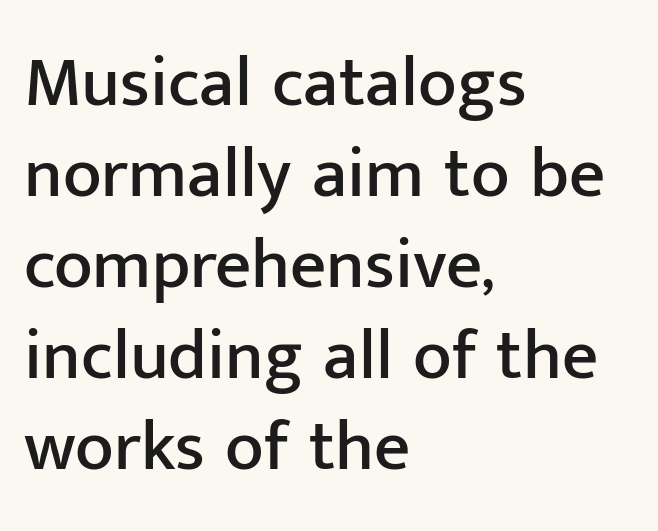
Q: Is the text italic (slanted)? A: No, it is upright.
Q: Is the typeface a serif or a sans-serif typeface? A: Sans-serif.
Q: Is the text underlined? A: No.
Q: How is the paragraph aligned? A: Left-aligned.
Q: Is the spacing between letters normal or unusually wide? A: Normal.
Q: Is the spacing between lines tight, normal or loose? A: Normal.
Q: Width (condensed, normal, or wide)? A: Normal.
Q: Stroke contrast? A: Low.
Q: x-height? A: Medium.
Q: Monospaced? A: No.
